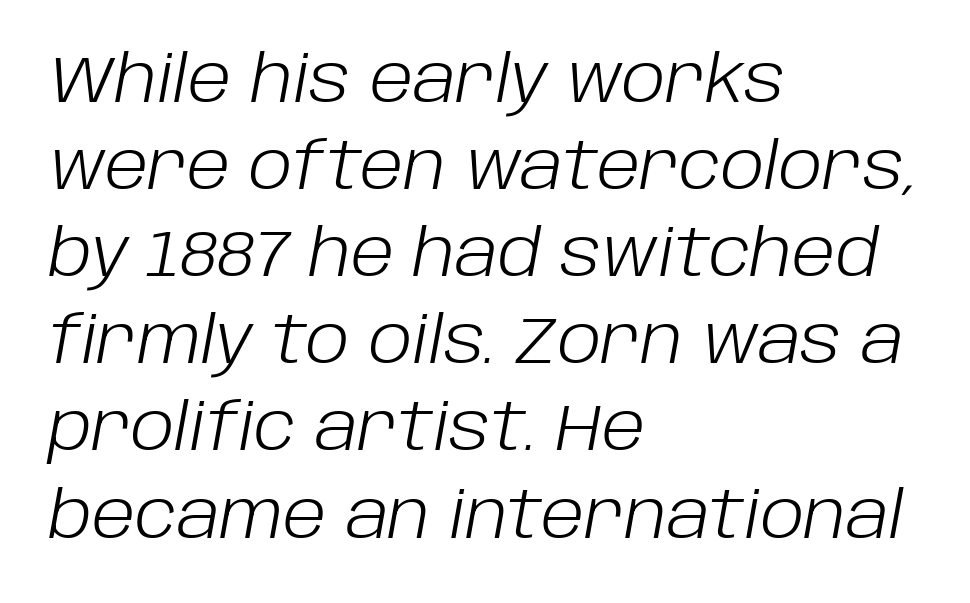
The image shows 66 px light type, italic (leaning right); set left-aligned, normal line spacing (1.32x), normal letter spacing, not underlined; low stroke contrast and a large x-height.
